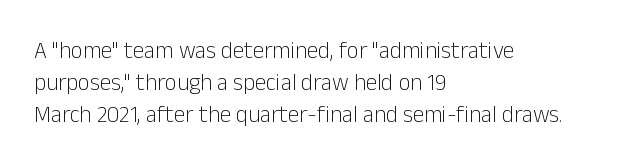
The image shows 23 px text type, upright; set left-aligned, normal line spacing (1.4x), normal letter spacing, not underlined.
